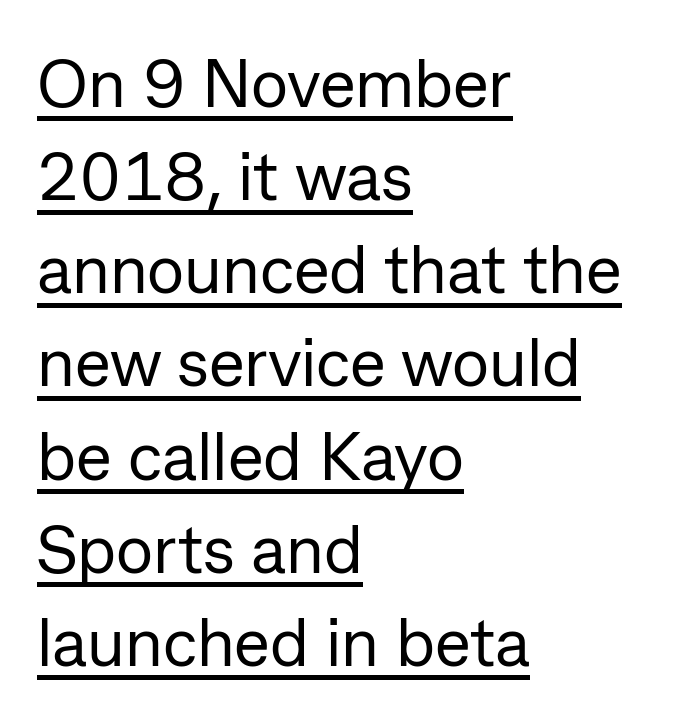
Each letter keeps its own natural width here, so spacing adapts to shape. How would I describe the line gaps? Plain and ordinary. This reads as an unemphasized weight, regular at the heaviest. Stroke terminals: plain, sans-serif.
